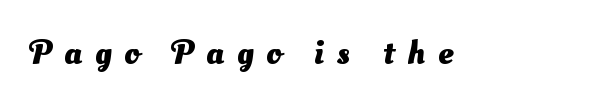
The image shows 33 px heavy sans-serif type; set unusually wide letter spacing (+0.4 em), not underlined; medium stroke contrast and a small x-height.
